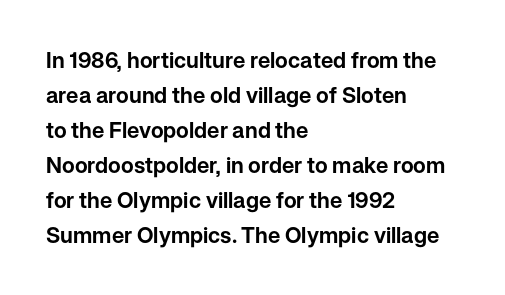
Q: Is the text italic (slanted)? A: No, it is upright.
Q: Is the text underlined? A: No.
Q: How is the paragraph aligned? A: Left-aligned.
Q: Is the spacing between letters normal or unusually wide? A: Normal.
Q: Is the spacing between lines tight, normal or loose? A: Normal.
